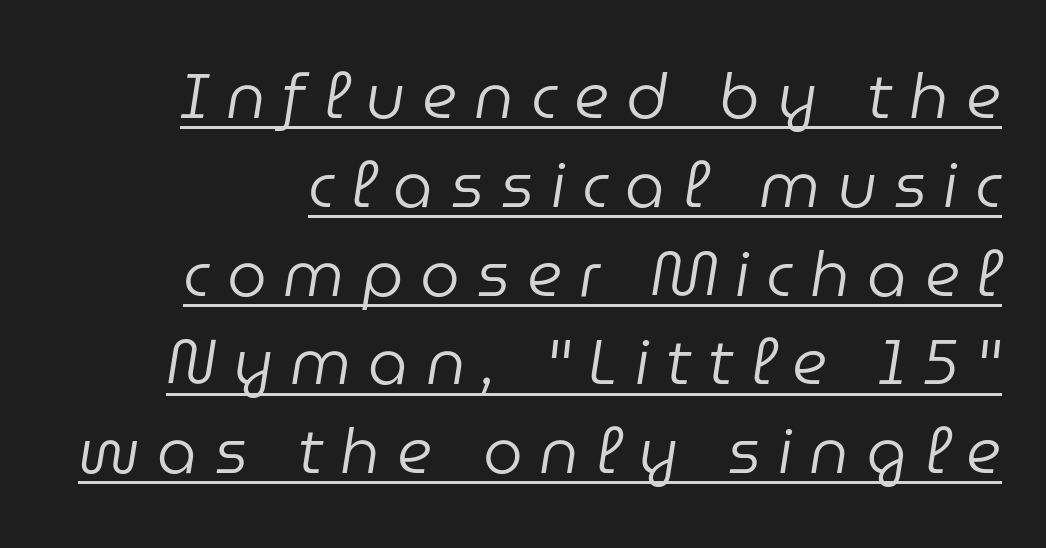
{"italic": "yes", "lean": "right", "slant_degrees": 9, "bold": "no", "weight": "regular", "width": "normal", "stroke_contrast": "low", "x_height": "medium", "monospaced": "no", "underline": "yes", "line_spacing": "normal", "line_spacing_ratio": 1.41, "letter_spacing": "wide", "letter_spacing_em": 0.27, "glyph_px": 63}
